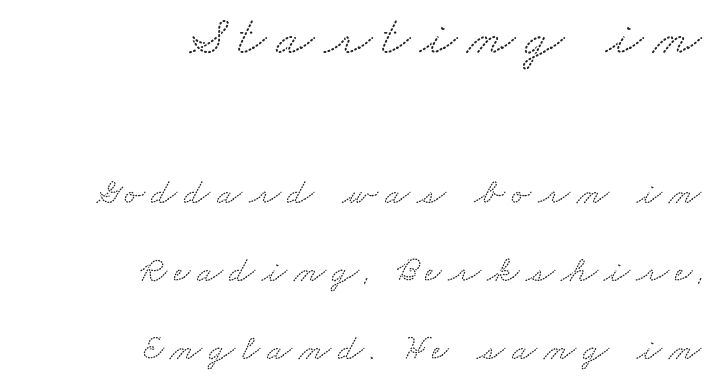
{"serif": "yes", "width": "wide", "stroke_contrast": "low", "x_height": "small", "monospaced": "no", "underline": "no", "align": "right", "line_spacing": "loose", "line_spacing_ratio": 2.12, "larger_block": "first", "size_ratio": 1.49, "glyph_px": 55}
